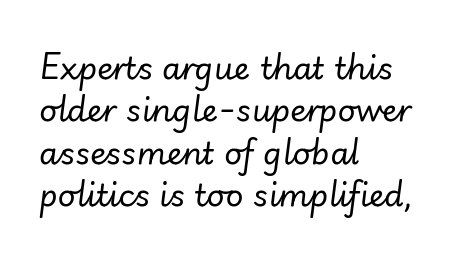
Q: Is the text bold? A: No.
Q: Is the text italic (slanted)? A: Yes, it leans right by about 7 degrees.
Q: Is the text underlined? A: No.
Q: How is the paragraph aligned? A: Left-aligned.
Q: Is the spacing between letters normal or unusually wide? A: Normal.
Q: Is the spacing between lines tight, normal or loose? A: Normal.
Q: Width (condensed, normal, or wide)? A: Normal.
Q: Stroke contrast? A: Low.
Q: x-height? A: Small.
Q: Monospaced? A: No.
